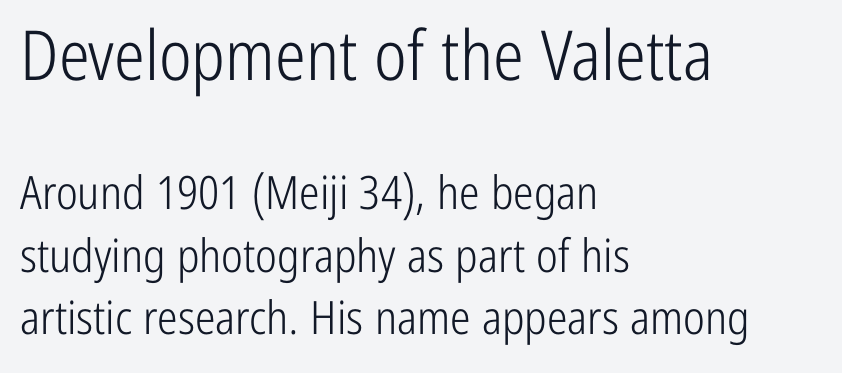
Q: Is the text bold? A: No.
Q: Is the text italic (slanted)? A: No, it is upright.
Q: Is the typeface a serif or a sans-serif typeface? A: Sans-serif.
Q: Is the text underlined? A: No.
Q: How is the paragraph aligned? A: Left-aligned.
Q: Is the spacing between letters normal or unusually wide? A: Normal.
Q: Is the spacing between lines tight, normal or loose? A: Normal.
Q: Which block of text is set in a larger size, the first (top) or the second (bottom)? A: The first (top) one.
Q: Width (condensed, normal, or wide)? A: Condensed.
Q: Stroke contrast? A: Low.
Q: x-height? A: Medium.
Q: Monospaced? A: No.
